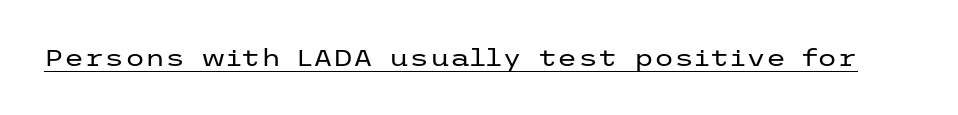
The image shows 23 px text type, upright; set normal letter spacing, underlined.
